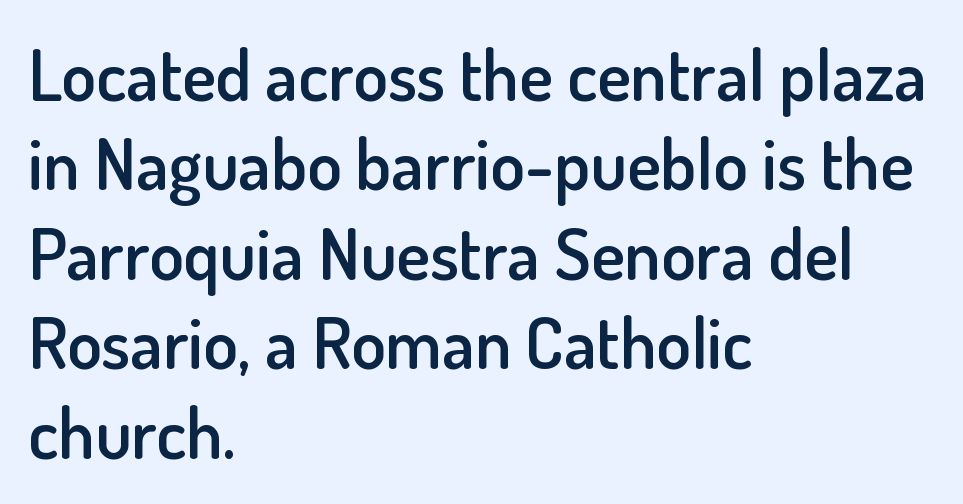
Q: Is the text bold? A: Semi-bold.
Q: Is the text italic (slanted)? A: No, it is upright.
Q: Is the typeface a serif or a sans-serif typeface? A: Sans-serif.
Q: Is the text underlined? A: No.
Q: How is the paragraph aligned? A: Left-aligned.
Q: Is the spacing between letters normal or unusually wide? A: Normal.
Q: Is the spacing between lines tight, normal or loose? A: Normal.
Q: Width (condensed, normal, or wide)? A: Normal.
Q: Stroke contrast? A: Low.
Q: x-height? A: Small.
Q: Monospaced? A: No.
